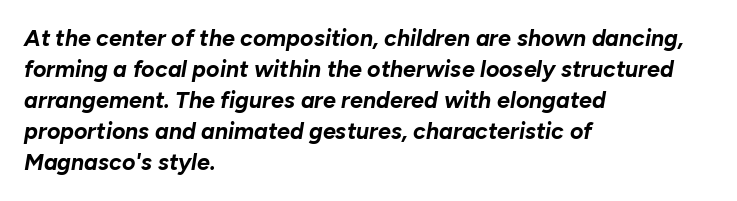
Q: Is the text bold? A: Yes.
Q: Is the text italic (slanted)? A: Yes, it leans right by about 10 degrees.
Q: Is the text underlined? A: No.
Q: How is the paragraph aligned? A: Left-aligned.
Q: Is the spacing between letters normal or unusually wide? A: Normal.
Q: Is the spacing between lines tight, normal or loose? A: Normal.
